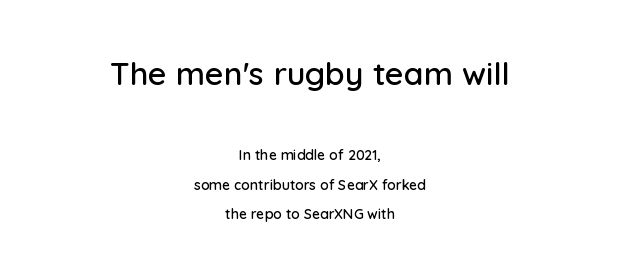
The image shows 32 px sans-serif type, upright; set centered, loose line spacing (2.11x), normal letter spacing, not underlined; the first (top) block is 2.29x larger; low stroke contrast and a medium x-height.
